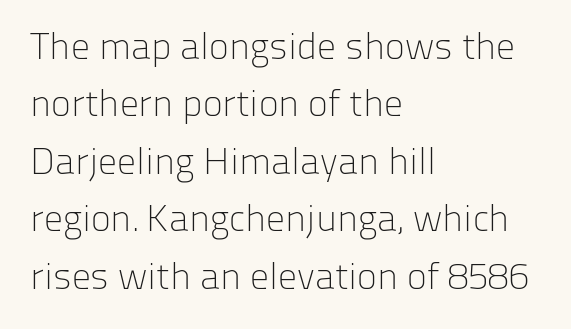
{"serif": "no", "italic": "no", "bold": "no", "weight": "light", "width": "normal", "stroke_contrast": "low", "x_height": "medium", "monospaced": "no", "underline": "no", "align": "left", "line_spacing": "normal", "line_spacing_ratio": 1.51, "letter_spacing": "normal", "letter_spacing_em": 0.0, "glyph_px": 38}
